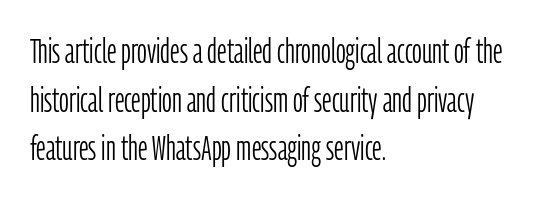
Do the characters align in a grid? No, the font is proportional. No chunkiness to these letters — they're not bold. Each row of text sits above clean, open space. The rows are spaced the way most documents space them.
